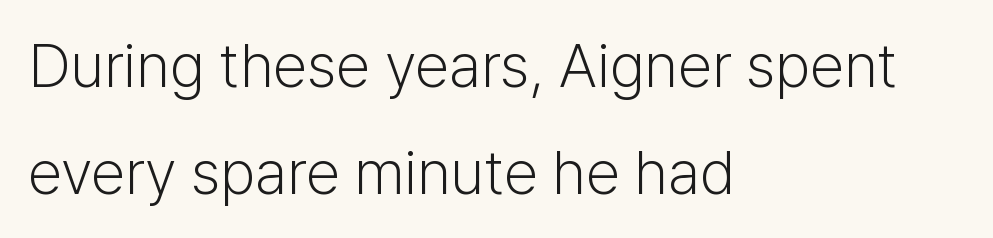
Q: Is the text bold? A: No.
Q: Is the text italic (slanted)? A: No, it is upright.
Q: Is the typeface a serif or a sans-serif typeface? A: Sans-serif.
Q: Is the text underlined? A: No.
Q: How is the paragraph aligned? A: Left-aligned.
Q: Is the spacing between letters normal or unusually wide? A: Normal.
Q: Width (condensed, normal, or wide)? A: Normal.
Q: Stroke contrast? A: Low.
Q: x-height? A: Medium.
Q: Monospaced? A: No.
